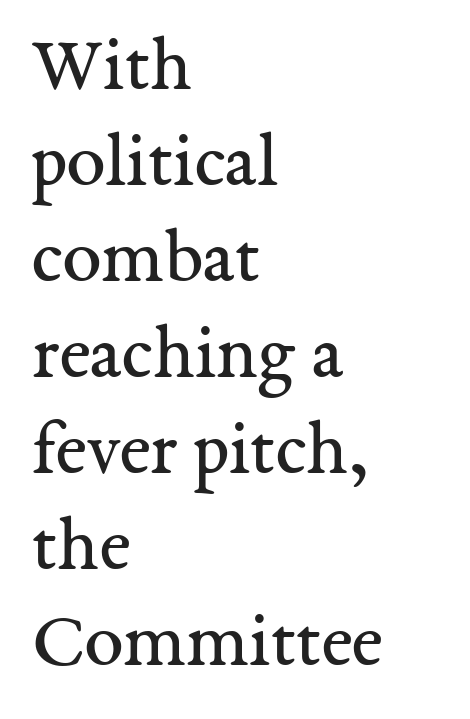
Q: Is the text bold? A: No.
Q: Is the text italic (slanted)? A: No, it is upright.
Q: Is the typeface a serif or a sans-serif typeface? A: Serif.
Q: Is the text underlined? A: No.
Q: How is the paragraph aligned? A: Left-aligned.
Q: Is the spacing between letters normal or unusually wide? A: Normal.
Q: Width (condensed, normal, or wide)? A: Normal.
Q: Stroke contrast? A: Medium.
Q: x-height? A: Medium.
Q: Monospaced? A: No.
